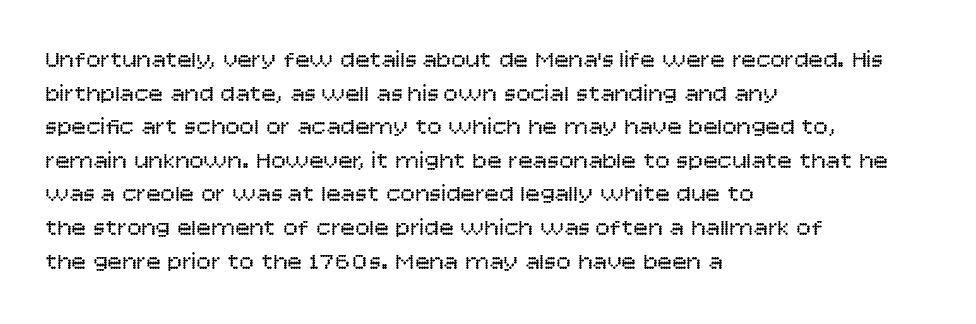
Does the copy run flush right? No — it runs flush left. Does extra space separate the letters? No, they use regular spacing. The letters look calm and open, with moderate or lighter stems. Beneath every word, the page is bare. Normally led — the rows are evenly, conventionally spaced.
